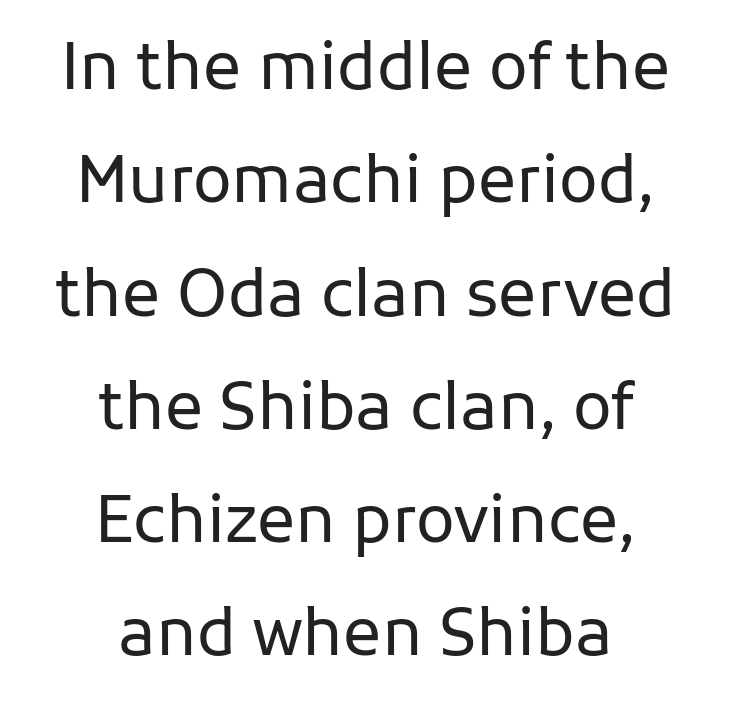
{"serif": "no", "italic": "no", "bold": "no", "weight": "regular", "width": "normal", "stroke_contrast": "low", "x_height": "medium", "monospaced": "no", "underline": "no", "align": "center", "line_spacing_ratio": 1.77, "letter_spacing": "normal", "letter_spacing_em": 0.0, "glyph_px": 64}
